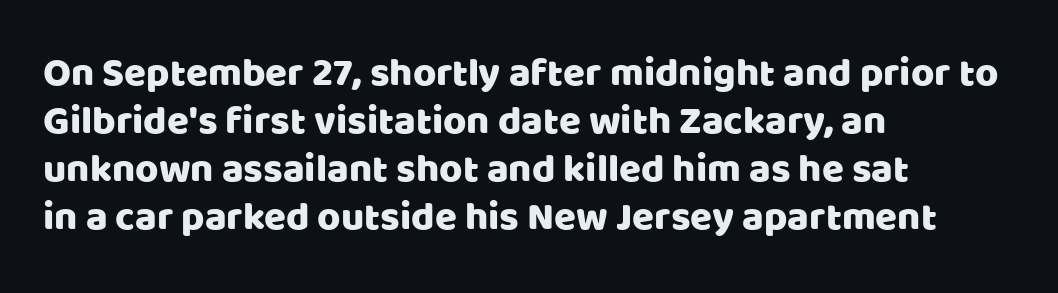
Q: Is the text italic (slanted)? A: No, it is upright.
Q: Is the typeface a serif or a sans-serif typeface? A: Sans-serif.
Q: Is the text underlined? A: No.
Q: How is the paragraph aligned? A: Left-aligned.
Q: Is the spacing between letters normal or unusually wide? A: Normal.
Q: Width (condensed, normal, or wide)? A: Normal.
Q: Stroke contrast? A: Low.
Q: x-height? A: Large.
Q: Monospaced? A: No.
